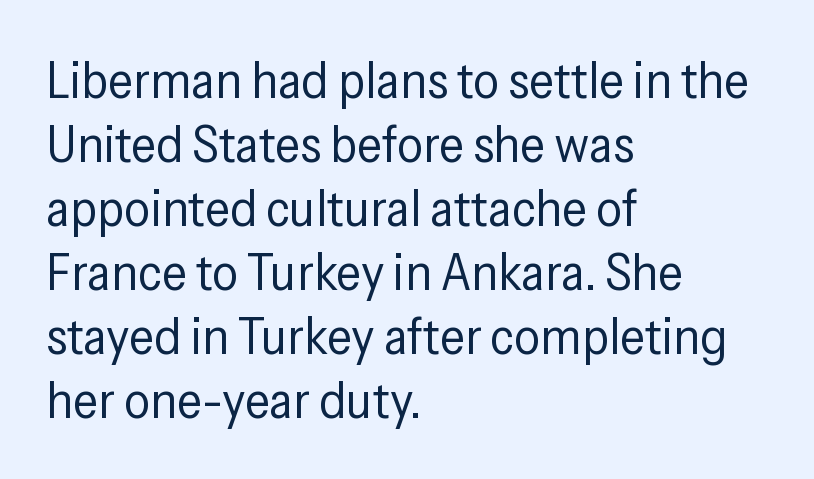
The gap between lines stays unmarked. Each letter keeps its own natural width here, so spacing adapts to shape. The gaps between neighbouring characters are ordinary and unremarkable. This rendering uses left alignment, leaving the right contour irregular. Characters remain perfectly vertical along every line. A sans-serif font was chosen for this passage.
